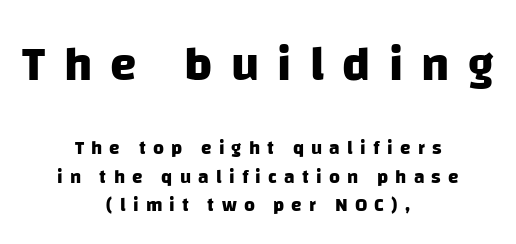
The image shows 48 px heavy sans-serif type; set centered, normal line spacing (1.48x), unusually wide letter spacing (+0.38 em), not underlined; the first (top) block is 2.53x larger; low stroke contrast and a large x-height.
